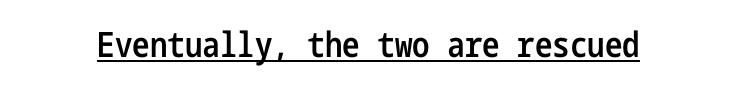
The image shows 35 px semibold, condensed sans-serif type, upright; set normal letter spacing, underlined; low stroke contrast and a medium x-height.
